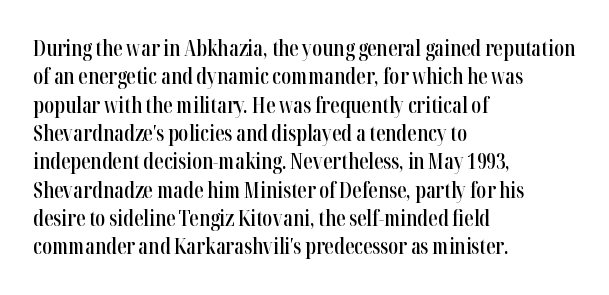
{"italic": "no", "bold": "semi", "underline": "no", "align": "left", "line_spacing": "normal", "line_spacing_ratio": 1.35, "letter_spacing": "normal", "letter_spacing_em": 0.0, "glyph_px": 21}
